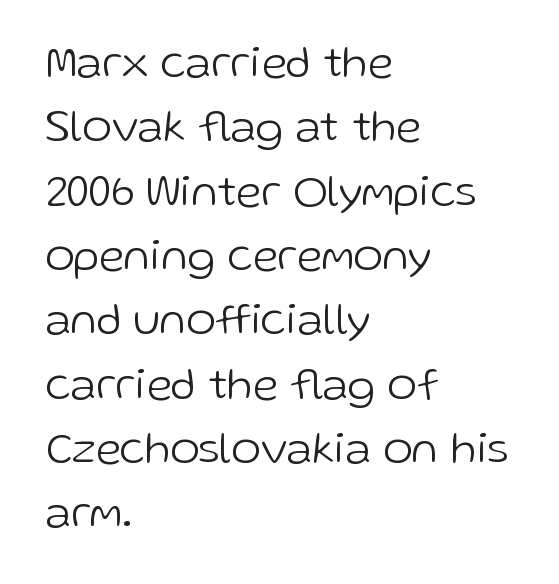
The leading is moderate, giving the passage an even texture. Short and long lines alike share a common starting point at left. Each letter's strokes conclude bluntly, with no projecting serifs. The specimen reads as upright at a glance.
